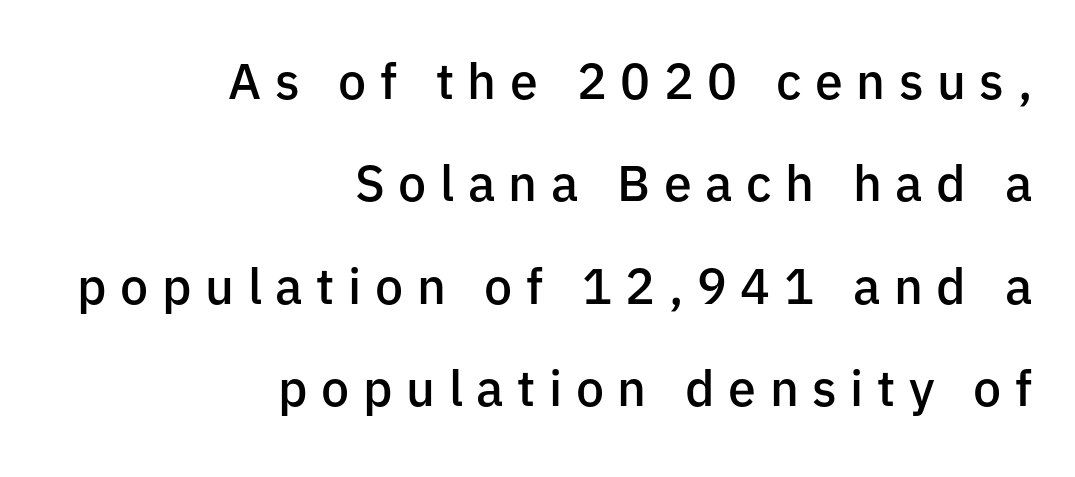
One-word summary of the alignment: right. Tall strokes in this sample are plumb rather than angled. Baseline-to-baseline distance is far greater than the letter height. The passage shown is typed in a proportional face where columns would drift.
